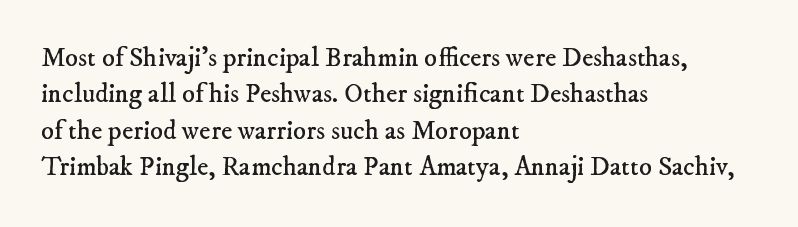
The image shows 27 px text type; set left-aligned, normal line spacing (1.35x), normal letter spacing, not underlined.
